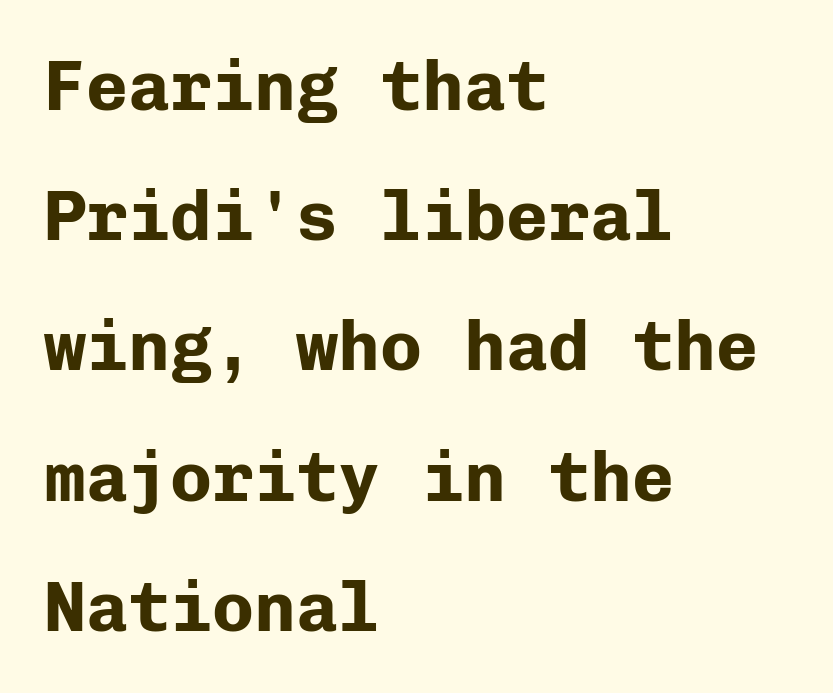
{"serif": "no", "italic": "no", "bold": "yes", "weight": "bold", "width": "normal", "stroke_contrast": "low", "x_height": "medium", "monospaced": "yes", "underline": "no", "align": "left", "line_spacing_ratio": 1.86, "letter_spacing": "normal", "letter_spacing_em": 0.0, "glyph_px": 70}
